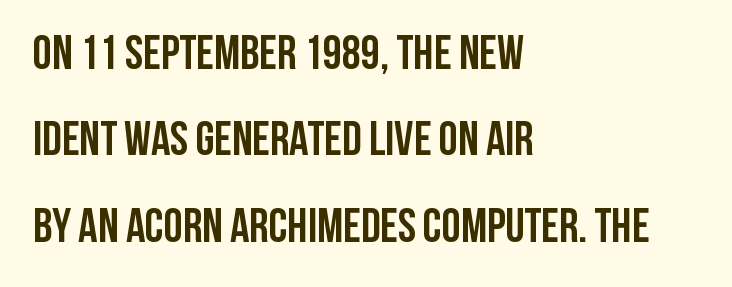
Q: Is the text bold? A: Yes.
Q: Is the text italic (slanted)? A: No, it is upright.
Q: Is the typeface a serif or a sans-serif typeface? A: Sans-serif.
Q: Is the text underlined? A: No.
Q: How is the paragraph aligned? A: Left-aligned.
Q: Is the spacing between letters normal or unusually wide? A: Normal.
Q: Width (condensed, normal, or wide)? A: Condensed.
Q: Stroke contrast? A: Low.
Q: x-height? A: Large.
Q: Monospaced? A: No.
